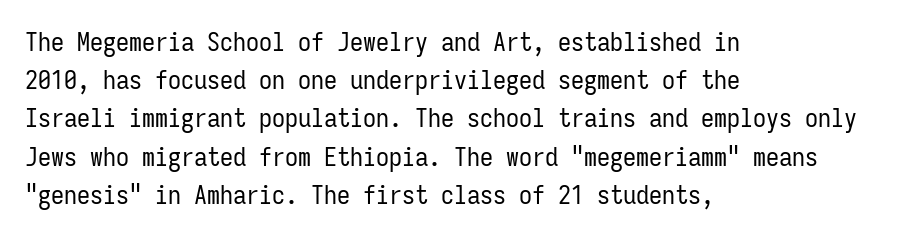
The vertical gap from one line to the next is medium. Quick note: underline off. The characters are drawn with everyday or finer stroke widths. A typesetter would mark this as roman, not italic. Caption: multi-line text, flush left, ragged right.
